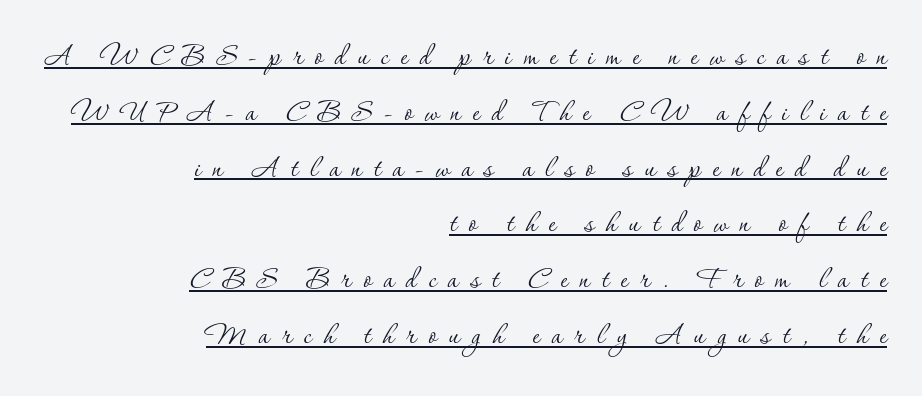
Q: Is the text bold? A: No.
Q: Is the text italic (slanted)? A: Yes.
Q: Is the typeface a serif or a sans-serif typeface? A: Serif.
Q: Is the text underlined? A: Yes.
Q: How is the paragraph aligned? A: Right-aligned.
Q: Is the spacing between letters normal or unusually wide? A: Unusually wide.
Q: Is the spacing between lines tight, normal or loose? A: Normal.
Q: Width (condensed, normal, or wide)? A: Normal.
Q: Stroke contrast? A: Low.
Q: x-height? A: Small.
Q: Monospaced? A: No.
